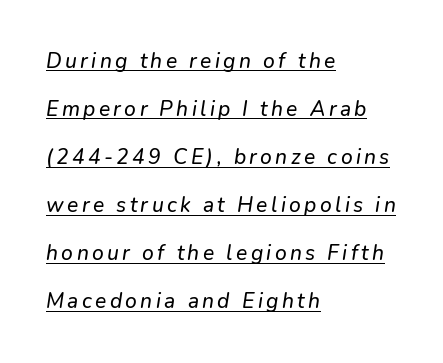
{"underline": "yes", "align": "left", "line_spacing": "loose", "line_spacing_ratio": 2.29, "glyph_px": 21}
